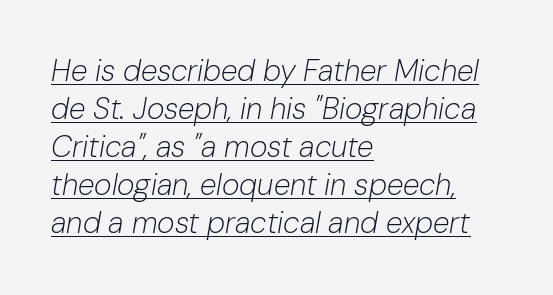
The image shows 30 px light type, italic (leaning right); set left-aligned, normal line spacing (1.27x), normal letter spacing, underlined; low stroke contrast and a medium x-height.
